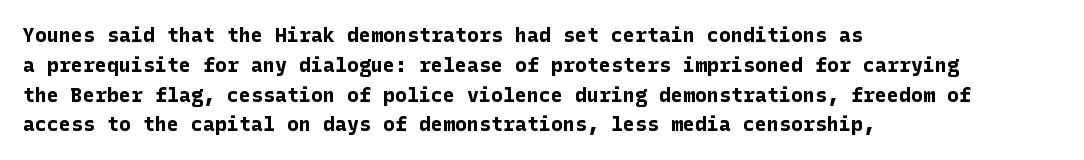
The image shows 20 px bold type, upright; set left-aligned, normal line spacing (1.49x), normal letter spacing, not underlined.
